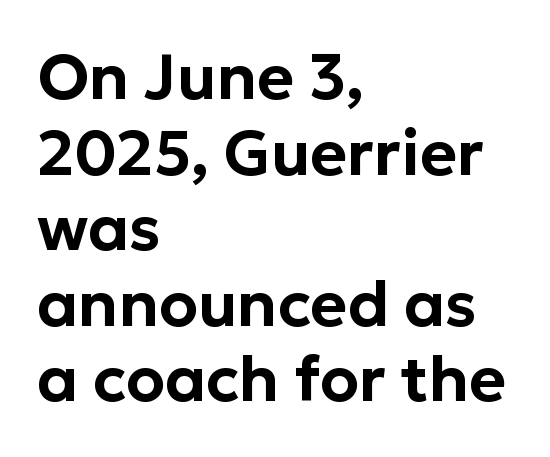
Notice how the stems are strictly vertical — no italics here. Has an underline been added? It has not. Varying glyph widths throughout — classic text-font behaviour. Line starts are locked; line ends wander. There is no visible air inserted between adjacent glyphs. The face used here is a sans, in the tradition of grotesques and geometrics.
